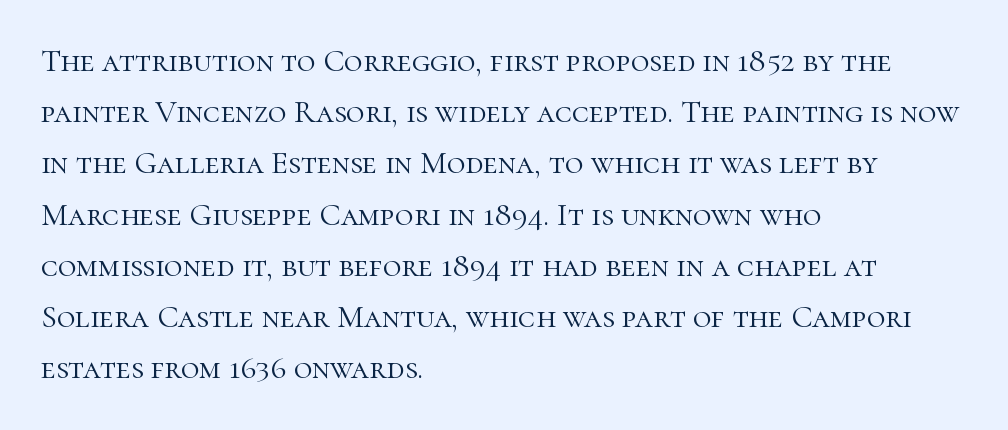
The image shows 32 px light serif type, upright; set left-aligned, normal line spacing (1.6x), normal letter spacing, not underlined; high stroke contrast and a medium x-height.
